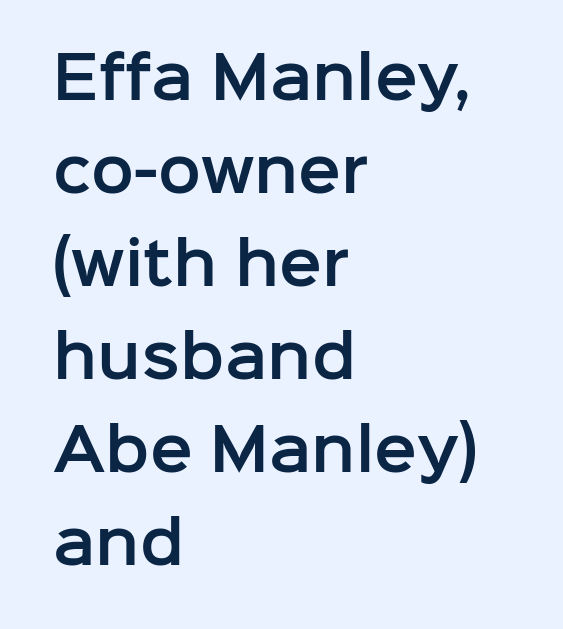
The image shows 57 px sans-serif type, upright; set left-aligned, normal line spacing (1.63x), normal letter spacing, not underlined; low stroke contrast and a medium x-height.
